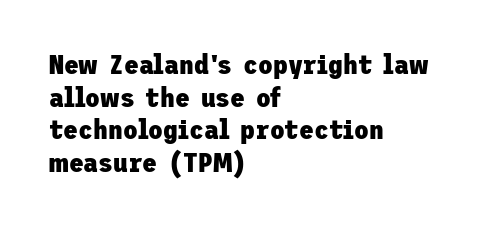
{"italic": "no", "bold": "yes", "underline": "no", "align": "left", "line_spacing_ratio": 1.21, "letter_spacing": "normal", "letter_spacing_em": 0.0, "glyph_px": 27}
